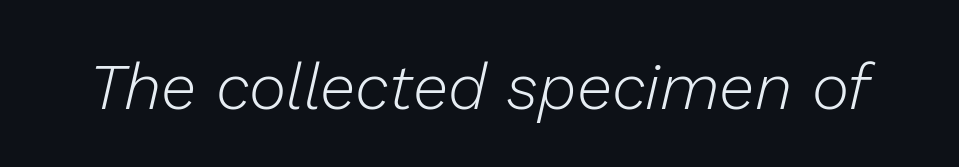
The image shows 64 px light type, italic (leaning right); set normal letter spacing, not underlined; low stroke contrast and a medium x-height.
